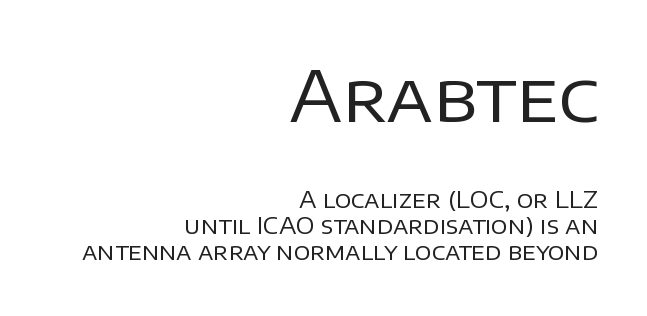
{"serif": "no", "italic": "no", "bold": "no", "weight": "regular", "width": "normal", "stroke_contrast": "low", "x_height": "large", "monospaced": "no", "underline": "no", "align": "right", "line_spacing": "tight", "line_spacing_ratio": 1.13, "letter_spacing": "normal", "letter_spacing_em": 0.0, "larger_block": "first", "size_ratio": 3.04, "glyph_px": 70}
